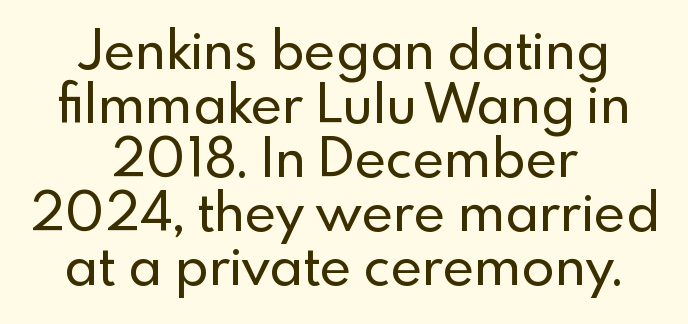
The image shows 54 px sans-serif type, upright; set centered, tight line spacing (1.0x), normal letter spacing, not underlined; a small x-height.
